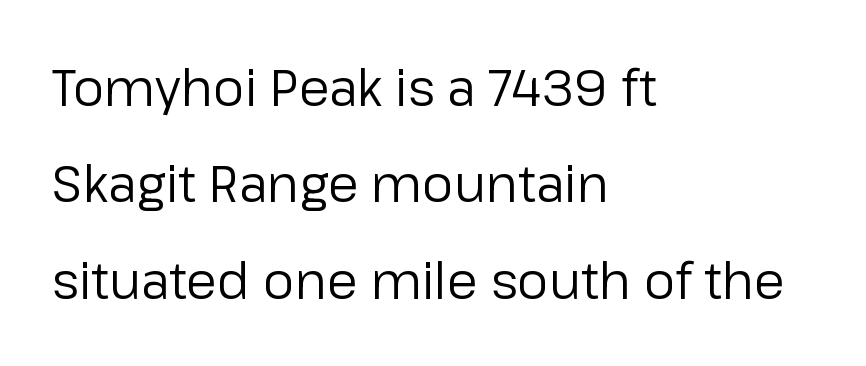
Weight: in the light-to-regular range. This sample uses plain, unmodified letter spacing. Leftover space on each line is placed entirely after the last word. No word sits above an underline. A typesetter would call this proportional, since set widths differ per character. The designer went with a sans here, leaving each stem footless.
